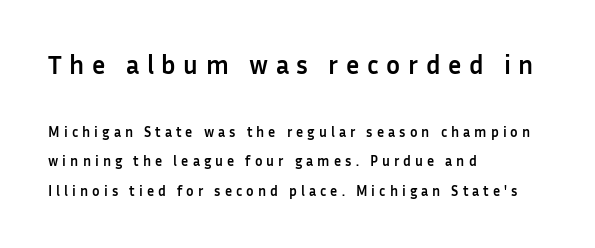
The setting favours the left margin, as ordinary paragraphs usually do. Is there much room between lines? Yes — plenty of vertical air separates them. The lettering stays uniformly vertical, giving the passage a roman look. Letters rest on an invisible, unmarked baseline. Here the glyphs are tracked loosely, breaking word shapes into spaced letters. Scale decreases going downward across the two blocks.
